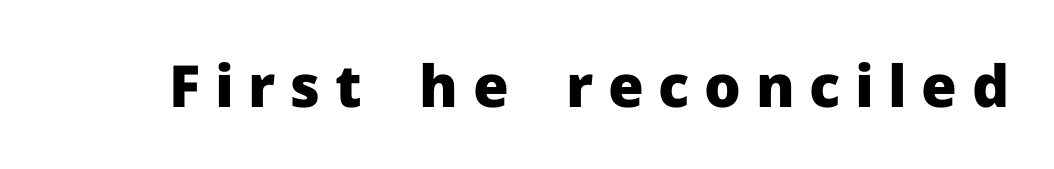
{"serif": "no", "italic": "no", "bold": "yes", "weight": "heavy", "width": "normal", "stroke_contrast": "low", "x_height": "medium", "monospaced": "no", "underline": "no", "letter_spacing": "wide", "letter_spacing_em": 0.25, "glyph_px": 58}
